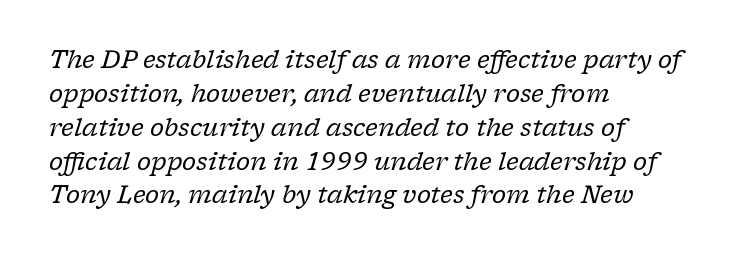
{"italic": "yes", "lean": "right", "slant_degrees": 17, "bold": "no", "underline": "no", "align": "left", "line_spacing": "normal", "line_spacing_ratio": 1.41, "letter_spacing": "normal", "letter_spacing_em": 0.0, "glyph_px": 24}
